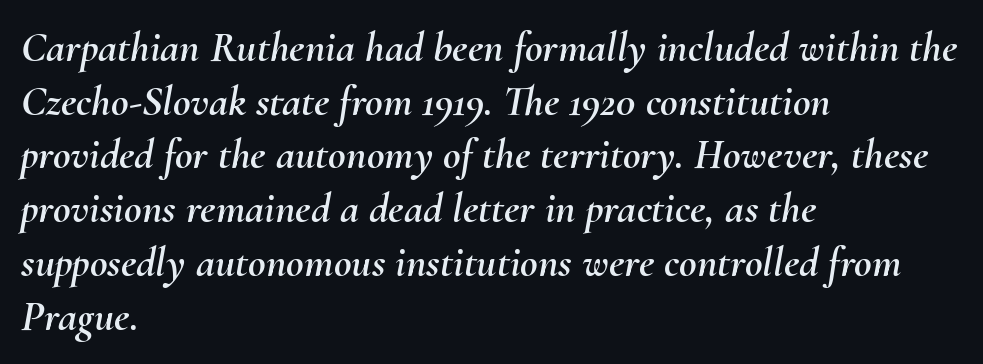
Q: Is the text italic (slanted)? A: Yes, it leans right by about 10 degrees.
Q: Is the text underlined? A: No.
Q: How is the paragraph aligned? A: Left-aligned.
Q: Is the spacing between letters normal or unusually wide? A: Normal.
Q: Is the spacing between lines tight, normal or loose? A: Normal.
Q: Width (condensed, normal, or wide)? A: Normal.
Q: Stroke contrast? A: Medium.
Q: x-height? A: Small.
Q: Monospaced? A: No.
